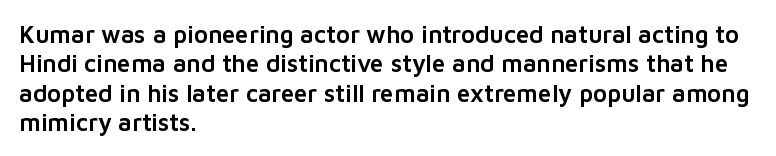
The lettering stays uniformly vertical, giving the passage a roman look. The letterforms sit shoulder to shoulder at normal distance. The setting favours the left margin, as ordinary paragraphs usually do. Decoration check: the copy has no underline.
